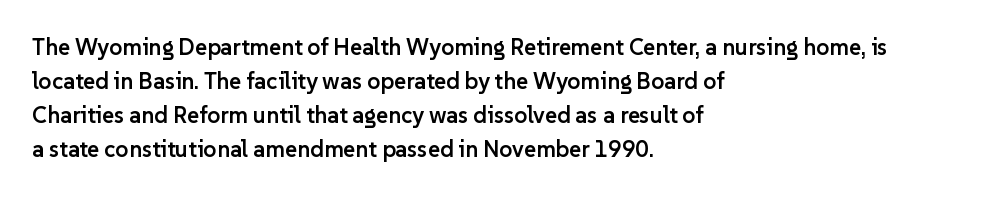
The type is set solid horizontally, with unmodified tracking. Letters rest on an invisible, unmarked baseline. The lettering holds an erect, upright posture throughout. Typeset ragged right — the left edge is the straight one. The block of text has a typical density, with ordinary space between rows.
